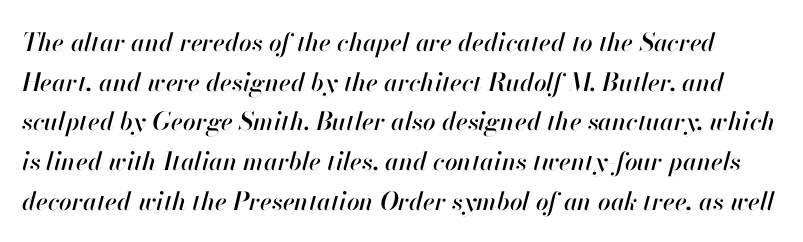
This is oblique type, the kind used for emphasis or titles. The face used here is rendered with its standard letterfit. Lines of text with bare space underneath. Vertically, the passage feels balanced, rows spaced as you'd expect.
